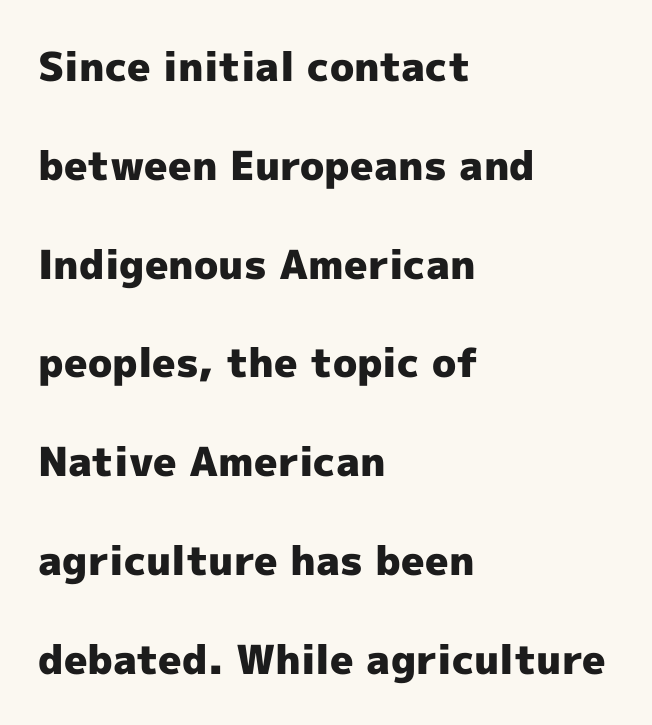
{"serif": "no", "italic": "no", "bold": "yes", "weight": "heavy", "width": "normal", "x_height": "medium", "monospaced": "no", "underline": "no", "align": "left", "line_spacing": "loose", "line_spacing_ratio": 2.47, "letter_spacing": "normal", "letter_spacing_em": 0.0, "glyph_px": 40}
